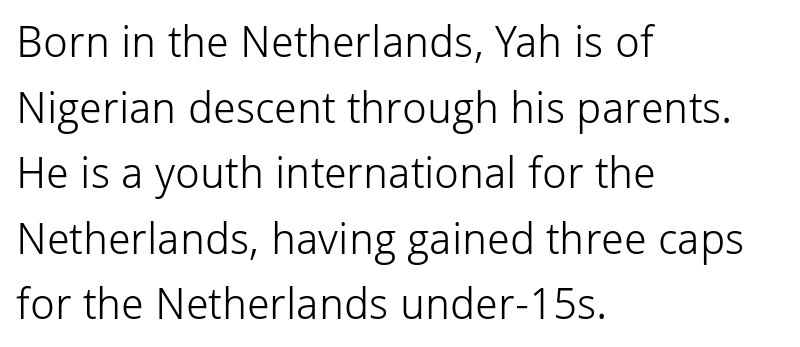
The image shows 44 px light sans-serif type, upright; set left-aligned, normal line spacing (1.49x), normal letter spacing, not underlined; low stroke contrast and a medium x-height.
